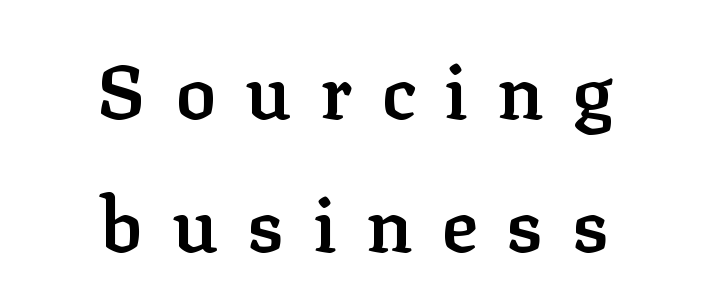
Q: Is the text bold? A: Semi-bold.
Q: Is the text italic (slanted)? A: No, it is upright.
Q: Is the typeface a serif or a sans-serif typeface? A: Serif.
Q: Is the text underlined? A: No.
Q: How is the paragraph aligned? A: Centered.
Q: Is the spacing between letters normal or unusually wide? A: Unusually wide.
Q: Width (condensed, normal, or wide)? A: Normal.
Q: Stroke contrast? A: Low.
Q: x-height? A: Medium.
Q: Monospaced? A: No.
